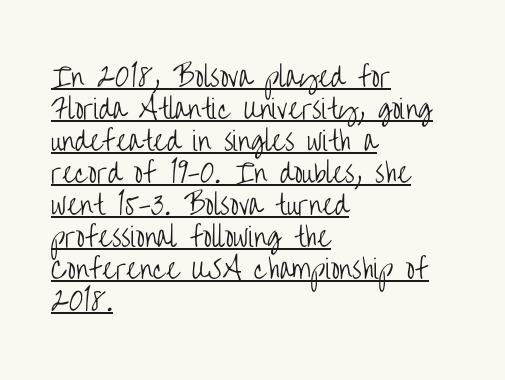
{"italic": "no", "bold": "no", "underline": "yes", "align": "left", "line_spacing_ratio": 1.23, "letter_spacing": "normal", "letter_spacing_em": 0.0, "glyph_px": 26}
